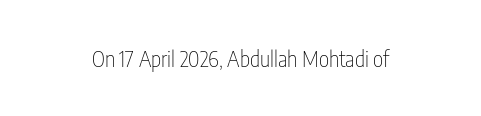
Q: Is the text bold? A: No.
Q: Is the text italic (slanted)? A: No, it is upright.
Q: Is the text underlined? A: No.
Q: Is the spacing between letters normal or unusually wide? A: Normal.
